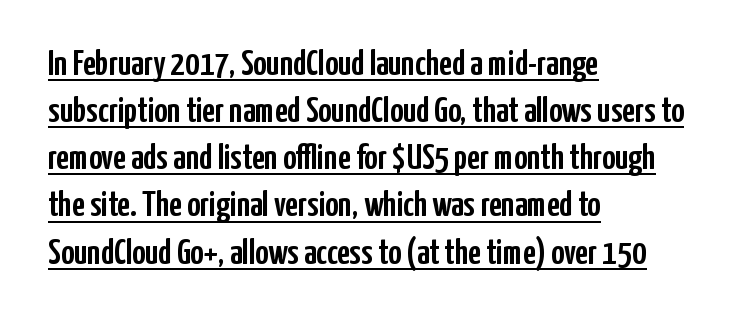
Leading matches the norm, producing a regular column. These lines stack with their left ends in a neat column. These lines are composed in type without serifs. Looks like regular typesetting: each glyph gets only the width it needs. In designer terms, the underline attribute is active on this setting. The line texture is even and compact thanks to regular tracking.
